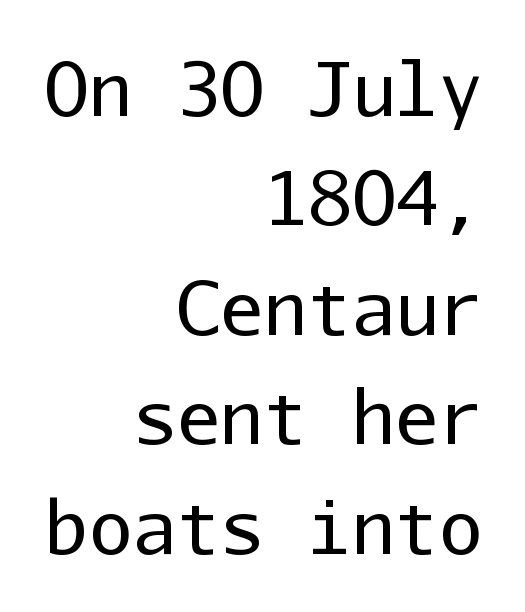
Q: Is the text bold? A: No.
Q: Is the text italic (slanted)? A: No, it is upright.
Q: Is the typeface a serif or a sans-serif typeface? A: Sans-serif.
Q: Is the text underlined? A: No.
Q: How is the paragraph aligned? A: Right-aligned.
Q: Is the spacing between letters normal or unusually wide? A: Normal.
Q: Is the spacing between lines tight, normal or loose? A: Normal.
Q: Width (condensed, normal, or wide)? A: Normal.
Q: Stroke contrast? A: Low.
Q: x-height? A: Medium.
Q: Monospaced? A: Yes.
